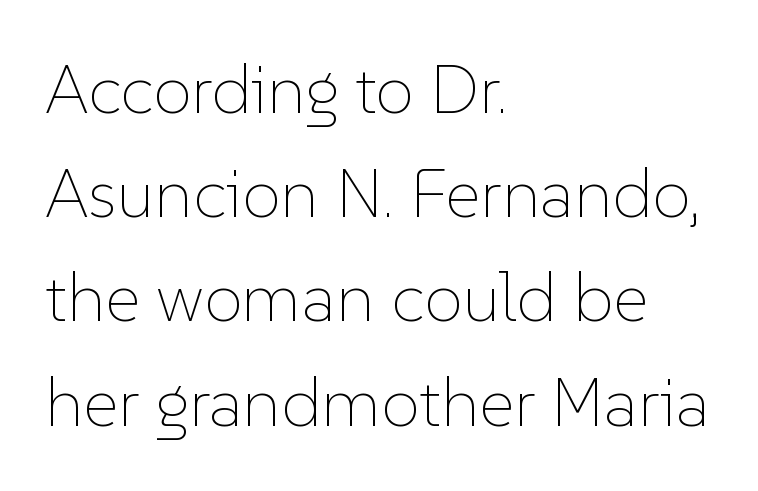
The image shows 69 px thin type, upright; set left-aligned, normal line spacing (1.51x), normal letter spacing, not underlined; low stroke contrast and a medium x-height.
